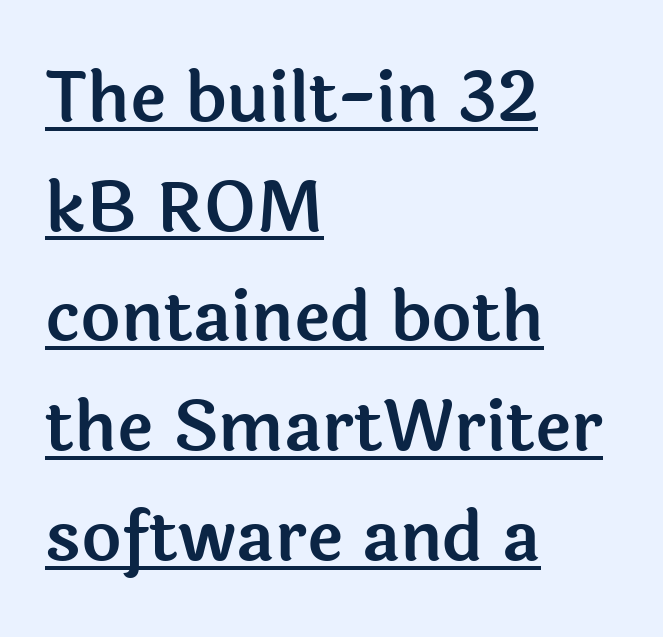
The paragraph shown leans on its left margin. Somebody hit Ctrl+U on this one — the words are underlined. The letters sit at their default tracking, neither squeezed nor spread. This sample has the flowing, uneven cadence of proportional lettering. Line spacing here is normal.
